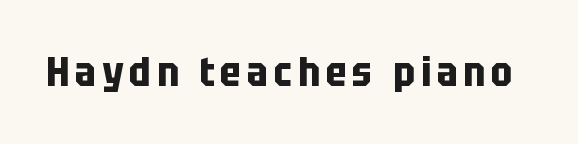
{"serif": "no", "italic": "no", "bold": "yes", "weight": "bold", "width": "condensed", "stroke_contrast": "low", "x_height": "large", "monospaced": "no", "underline": "no", "glyph_px": 40}
